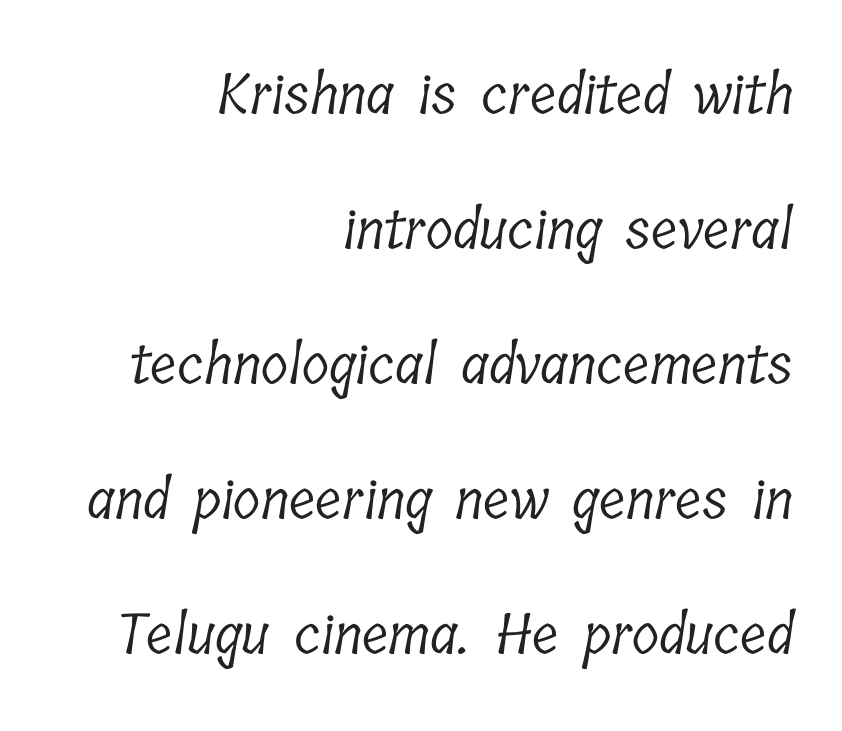
{"serif": "yes", "bold": "no", "weight": "light", "width": "condensed", "stroke_contrast": "low", "x_height": "medium", "monospaced": "no", "underline": "no", "align": "right", "line_spacing": "loose", "line_spacing_ratio": 2.41, "letter_spacing": "normal", "letter_spacing_em": 0.0, "glyph_px": 56}
